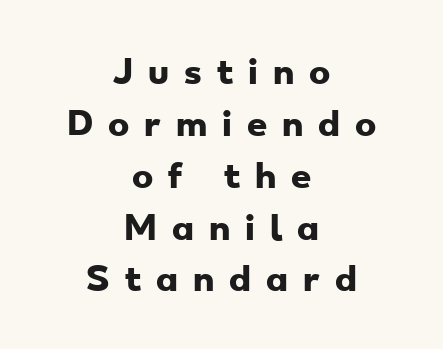
The image shows 32 px heavy, wide sans-serif type; set centered, normal line spacing (1.62x), unusually wide letter spacing (+0.47 em), not underlined; low stroke contrast and a small x-height.
